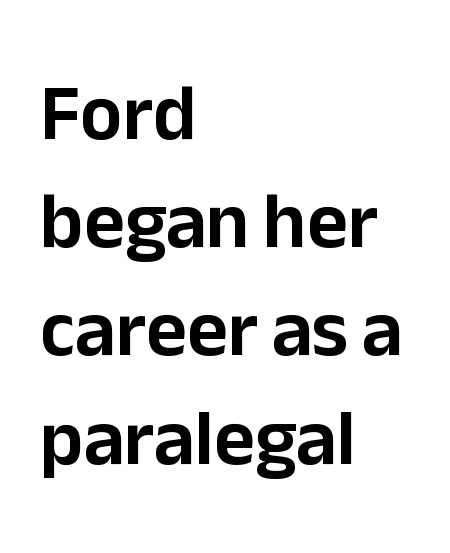
Q: Is the text italic (slanted)? A: No, it is upright.
Q: Is the typeface a serif or a sans-serif typeface? A: Sans-serif.
Q: Is the text underlined? A: No.
Q: How is the paragraph aligned? A: Left-aligned.
Q: Is the spacing between letters normal or unusually wide? A: Normal.
Q: Is the spacing between lines tight, normal or loose? A: Normal.
Q: Width (condensed, normal, or wide)? A: Normal.
Q: Stroke contrast? A: Low.
Q: x-height? A: Medium.
Q: Monospaced? A: No.
